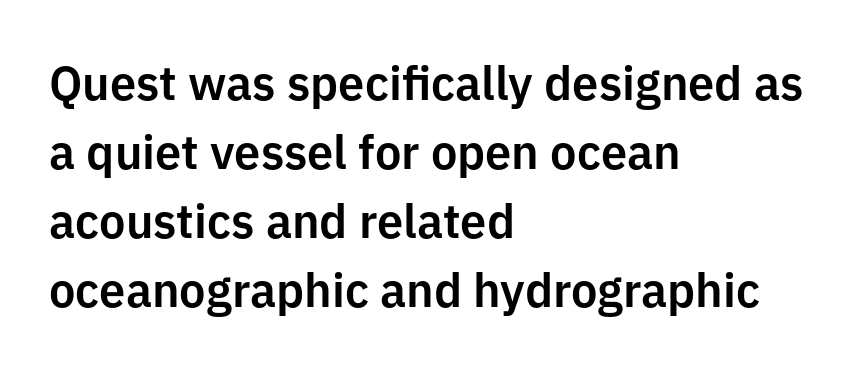
Q: Is the text italic (slanted)? A: No, it is upright.
Q: Is the typeface a serif or a sans-serif typeface? A: Sans-serif.
Q: Is the text underlined? A: No.
Q: How is the paragraph aligned? A: Left-aligned.
Q: Is the spacing between letters normal or unusually wide? A: Normal.
Q: Is the spacing between lines tight, normal or loose? A: Normal.
Q: Width (condensed, normal, or wide)? A: Normal.
Q: Stroke contrast? A: Low.
Q: x-height? A: Medium.
Q: Monospaced? A: No.
